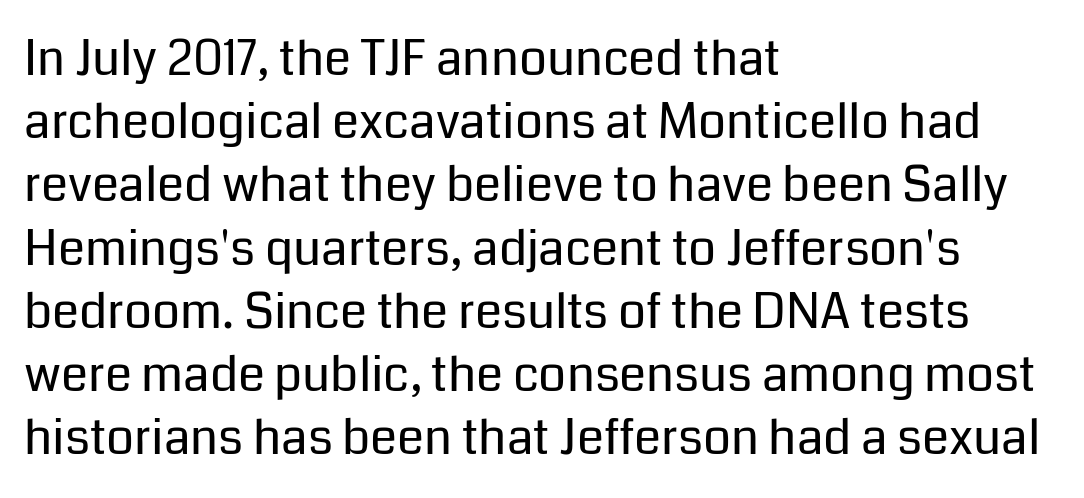
Q: Is the text bold? A: No.
Q: Is the text italic (slanted)? A: No, it is upright.
Q: Is the typeface a serif or a sans-serif typeface? A: Sans-serif.
Q: Is the text underlined? A: No.
Q: How is the paragraph aligned? A: Left-aligned.
Q: Is the spacing between letters normal or unusually wide? A: Normal.
Q: Is the spacing between lines tight, normal or loose? A: Normal.
Q: Width (condensed, normal, or wide)? A: Normal.
Q: Stroke contrast? A: Low.
Q: x-height? A: Medium.
Q: Monospaced? A: No.
